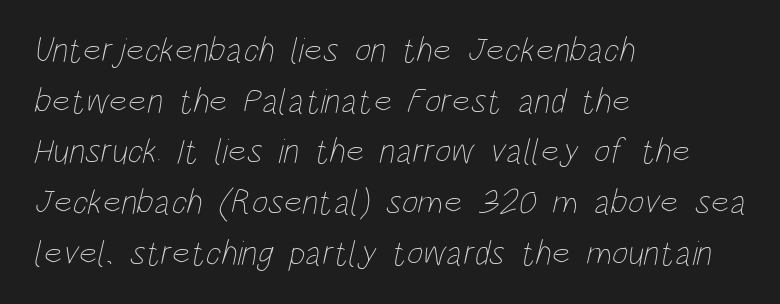
Q: Is the text bold? A: No.
Q: Is the text underlined? A: No.
Q: How is the paragraph aligned? A: Left-aligned.
Q: Is the spacing between letters normal or unusually wide? A: Normal.
Q: Is the spacing between lines tight, normal or loose? A: Normal.
Q: Width (condensed, normal, or wide)? A: Condensed.
Q: Stroke contrast? A: Low.
Q: x-height? A: Large.
Q: Monospaced? A: No.
